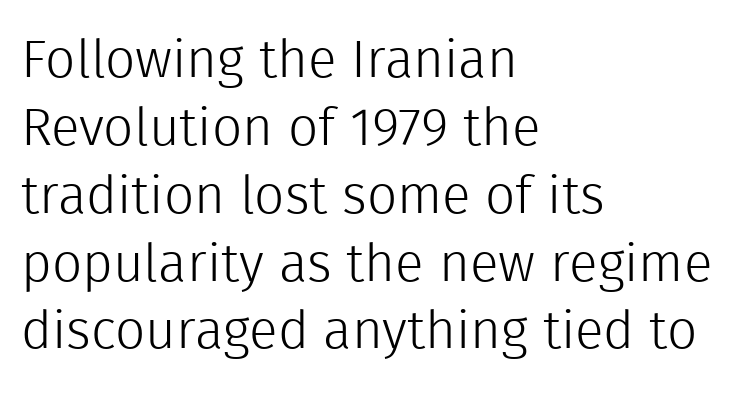
{"serif": "no", "italic": "no", "bold": "no", "weight": "light", "width": "normal", "x_height": "medium", "monospaced": "no", "underline": "no", "align": "left", "line_spacing": "normal", "line_spacing_ratio": 1.28, "letter_spacing": "normal", "letter_spacing_em": 0.0, "glyph_px": 53}
